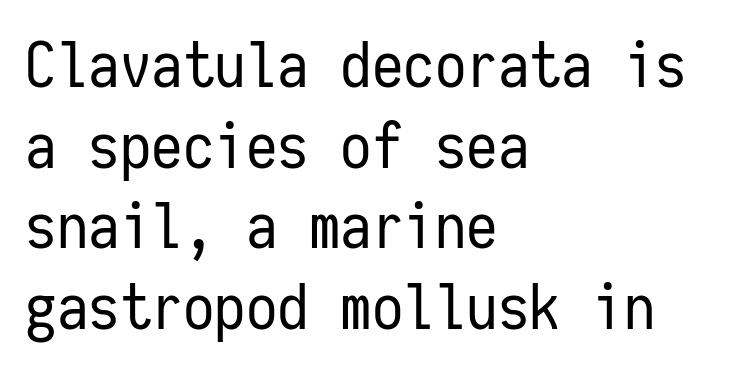
Q: Is the text bold? A: No.
Q: Is the text italic (slanted)? A: No, it is upright.
Q: Is the typeface a serif or a sans-serif typeface? A: Sans-serif.
Q: Is the text underlined? A: No.
Q: How is the paragraph aligned? A: Left-aligned.
Q: Is the spacing between letters normal or unusually wide? A: Normal.
Q: Is the spacing between lines tight, normal or loose? A: Normal.
Q: Width (condensed, normal, or wide)? A: Condensed.
Q: Stroke contrast? A: Low.
Q: x-height? A: Medium.
Q: Monospaced? A: Yes.
